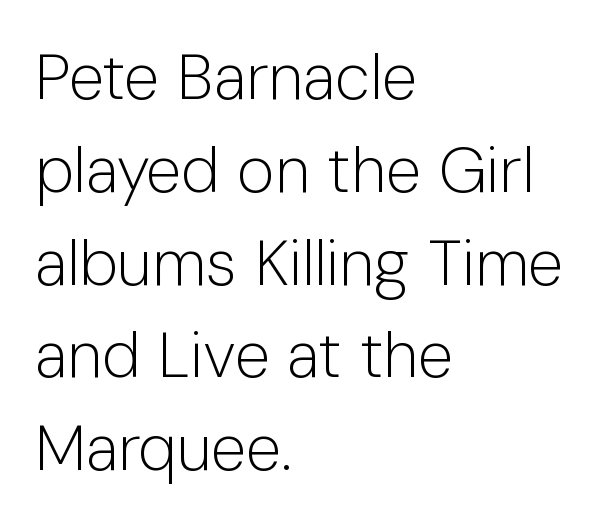
Q: Is the text bold? A: No.
Q: Is the text italic (slanted)? A: No, it is upright.
Q: Is the typeface a serif or a sans-serif typeface? A: Sans-serif.
Q: Is the text underlined? A: No.
Q: How is the paragraph aligned? A: Left-aligned.
Q: Is the spacing between letters normal or unusually wide? A: Normal.
Q: Is the spacing between lines tight, normal or loose? A: Normal.
Q: Width (condensed, normal, or wide)? A: Normal.
Q: Stroke contrast? A: Low.
Q: x-height? A: Medium.
Q: Monospaced? A: No.
